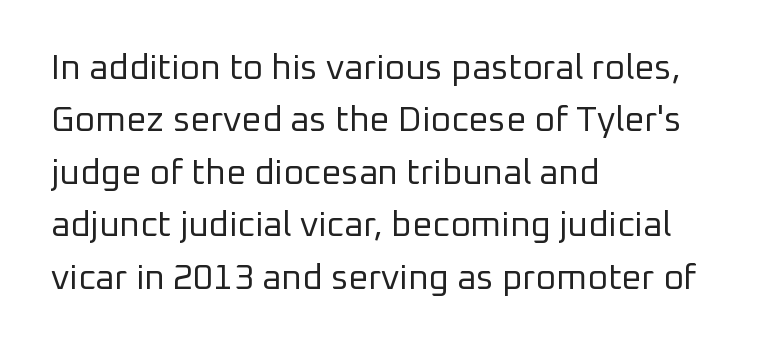
This rendering features lettering with no underline. A typesetter would call this proportional, since set widths differ per character. Line spacing here is normal. The type sits square on the baseline with zero lean.
